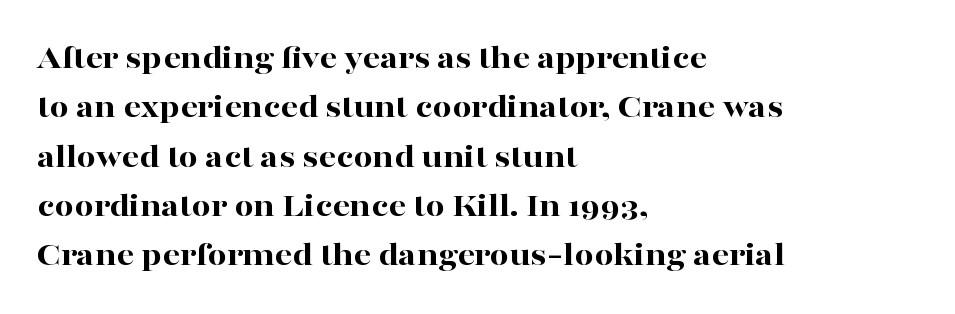
This rendering features lettering with no underline. Baseline-to-baseline distance is the conventional proportion of letter height. You can tell from the footed stems that serif type was used. This sample has the flowing, uneven cadence of proportional lettering.
